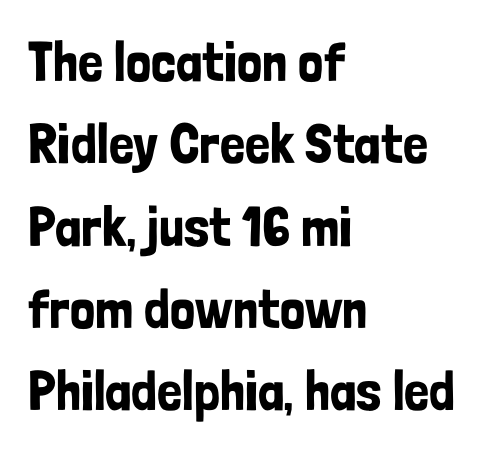
{"serif": "no", "italic": "no", "width": "condensed", "stroke_contrast": "low", "x_height": "medium", "monospaced": "no", "underline": "no", "align": "left", "line_spacing": "normal", "line_spacing_ratio": 1.47, "letter_spacing": "normal", "letter_spacing_em": 0.0, "glyph_px": 56}
